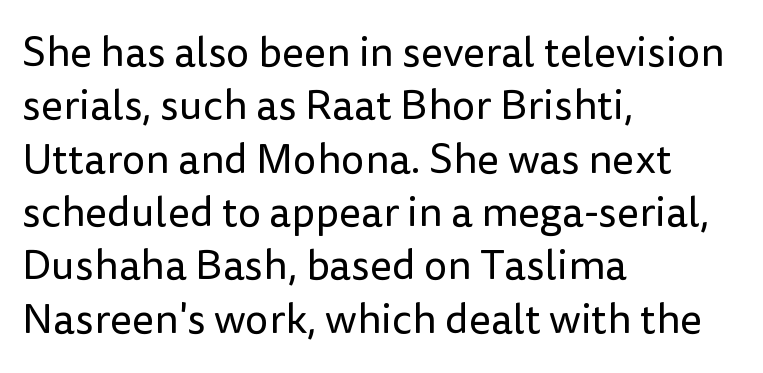
Q: Is the text bold? A: No.
Q: Is the text italic (slanted)? A: No, it is upright.
Q: Is the typeface a serif or a sans-serif typeface? A: Sans-serif.
Q: Is the text underlined? A: No.
Q: How is the paragraph aligned? A: Left-aligned.
Q: Is the spacing between letters normal or unusually wide? A: Normal.
Q: Is the spacing between lines tight, normal or loose? A: Normal.
Q: Width (condensed, normal, or wide)? A: Normal.
Q: Stroke contrast? A: Low.
Q: x-height? A: Medium.
Q: Monospaced? A: No.
